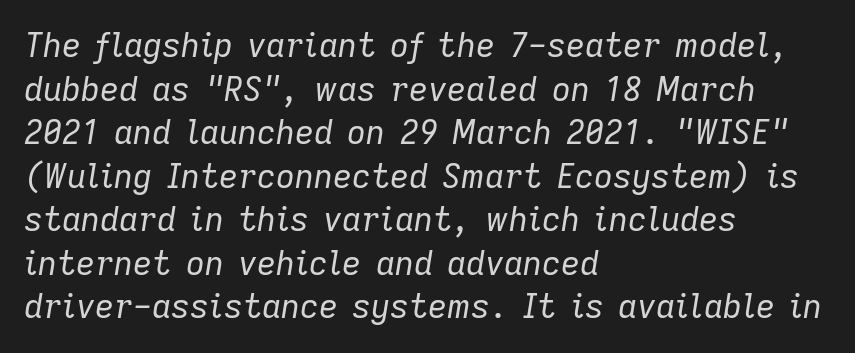
The image shows 33 px regular-weight type, italic (leaning right); set left-aligned, normal line spacing (1.32x), normal letter spacing, not underlined; low stroke contrast and a medium x-height.
